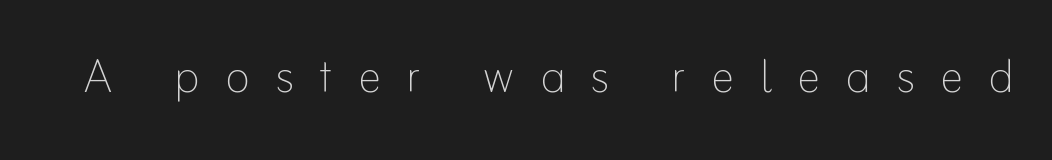
{"italic": "no", "bold": "no", "weight": "thin", "width": "normal", "stroke_contrast": "low", "x_height": "small", "monospaced": "no", "underline": "no", "letter_spacing": "wide", "letter_spacing_em": 0.43, "glyph_px": 59}
